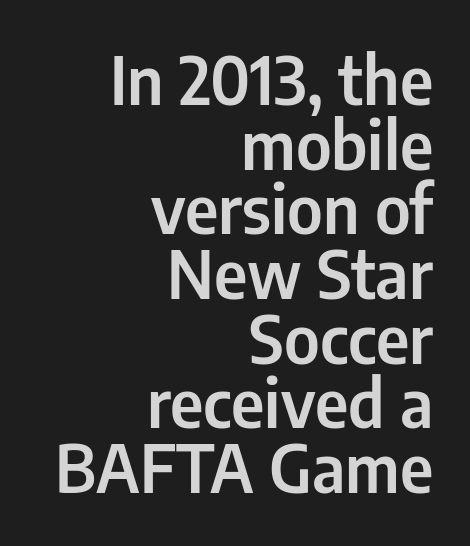
The image shows 66 px condensed sans-serif type, upright; set right-aligned, tight line spacing (0.98x), normal letter spacing, not underlined; low stroke contrast and a medium x-height.
